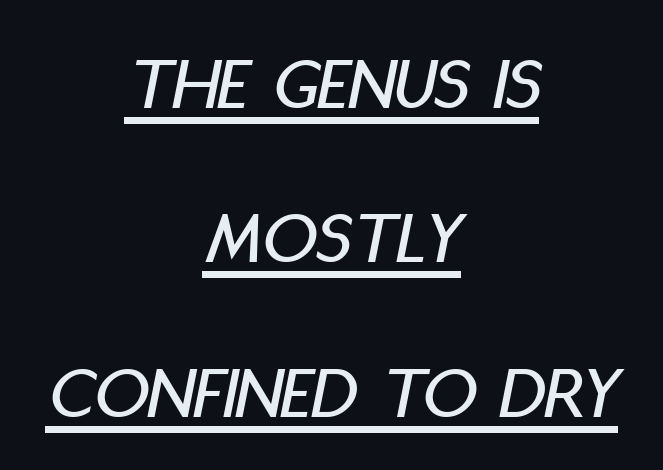
{"italic": "yes", "lean": "right", "slant_degrees": 11, "width": "condensed", "stroke_contrast": "low", "x_height": "large", "monospaced": "no", "underline": "yes", "align": "center", "line_spacing": "loose", "line_spacing_ratio": 2.03, "letter_spacing": "normal", "letter_spacing_em": 0.0, "glyph_px": 76}
